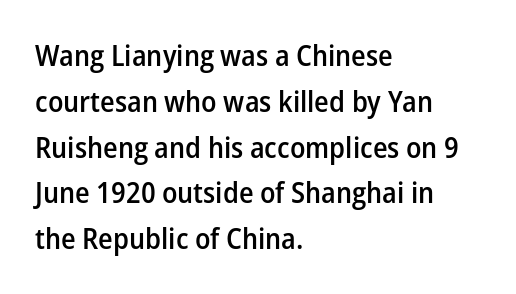
Each letter's strokes conclude bluntly, with no projecting serifs. The ragged edge is on the right, which tells us the setting is flush left. Each letter keeps its own natural width here, so spacing adapts to shape. The letters stand straight up with perfectly vertical stems. Quick note: interline space is typical.
